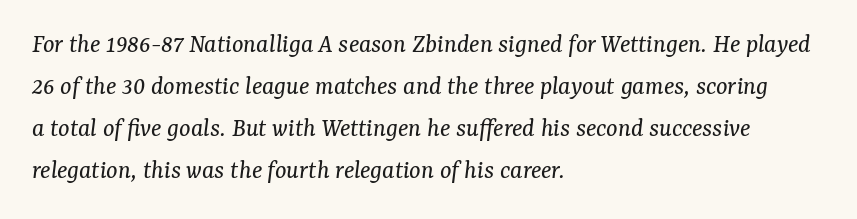
Q: Is the text bold? A: No.
Q: Is the text italic (slanted)? A: Yes, it leans right by about 7 degrees.
Q: Is the text underlined? A: No.
Q: How is the paragraph aligned? A: Left-aligned.
Q: Is the spacing between letters normal or unusually wide? A: Normal.
Q: Is the spacing between lines tight, normal or loose? A: Normal.
